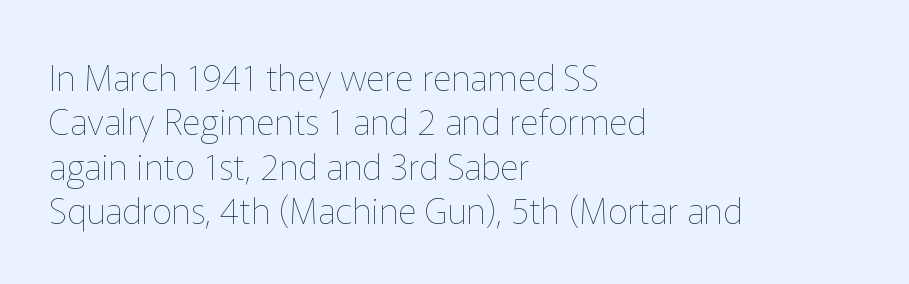
In terms of letterspacing, this is plain default setting. Posture: straight, roman, zero tilt. The specimen omits any rule beneath the text block's lines. Does the copy run flush right? No — it runs flush left. A typesetter would call this proportional, since set widths differ per character. The typesetting does not lean heavy: it is not bold.
